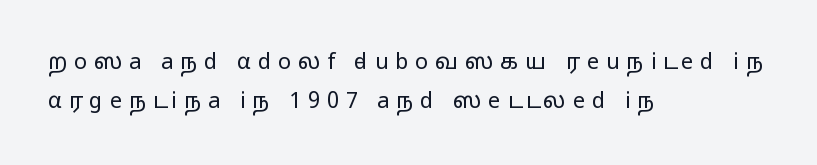
Check the space under the baseline: it is left empty. Students, note that the glyphs here are deliberately spaced far apart. Weight: regular or lighter. A typesetter would mark this as roman, not italic.
